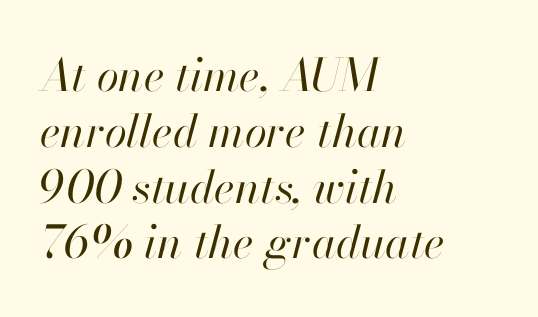
{"italic": "yes", "lean": "right", "slant_degrees": 13, "bold": "no", "weight": "regular", "width": "normal", "stroke_contrast": "high", "x_height": "small", "monospaced": "no", "underline": "no", "align": "left", "line_spacing_ratio": 1.24, "letter_spacing": "normal", "letter_spacing_em": 0.0, "glyph_px": 45}
